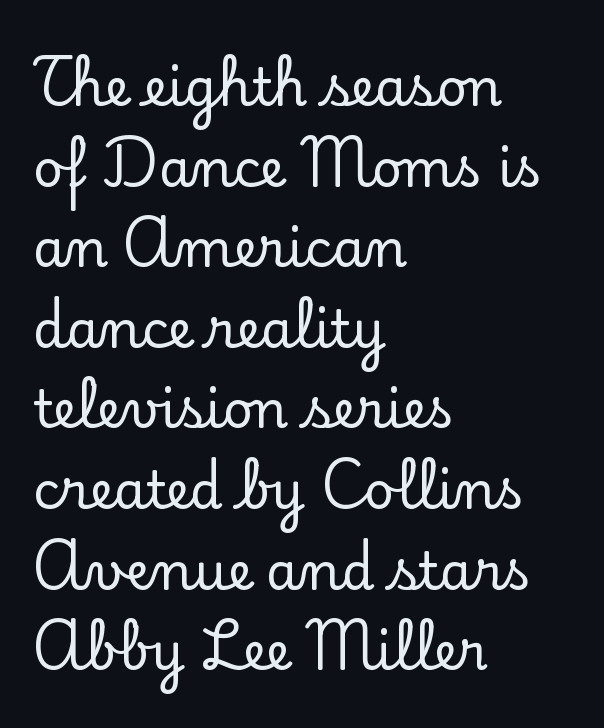
Classification — serif. This rendering features lettering with no underline. This sample keeps an unexceptional amount of space between lines. Each letter keeps its own natural width here, so spacing adapts to shape. The typography opts for an upright posture over an oblique one.
